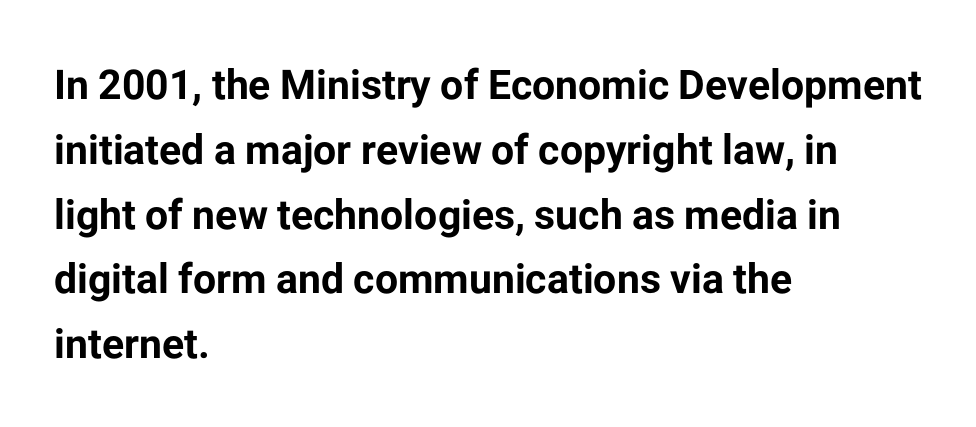
This rendering features lettering with no underline. Here the designer chose a conventional face with non-uniform glyph widths. The letterforms sit shoulder to shoulder at normal distance. The passage is arranged the way most books set body copy — flush left.
